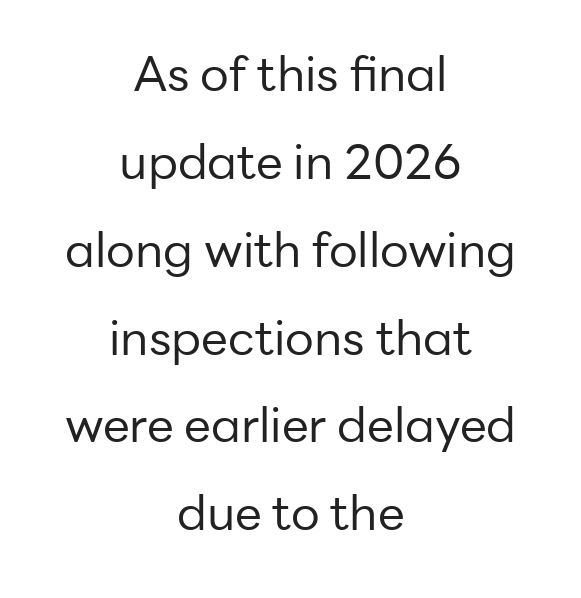
Nope, no serifs anywhere on these letters. A roman cut, with each character standing at attention. These glyphs show unthickened strokes, regular width or finer. You could not count columns in this text — the font is proportionally spaced. The rag falls on both sides of this text block equally.
